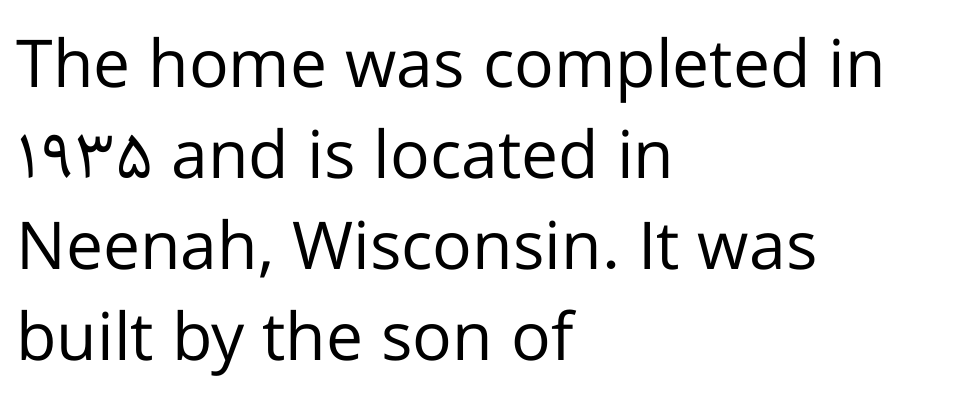
The image shows 66 px regular-weight sans-serif type, upright; set left-aligned, normal line spacing (1.38x), normal letter spacing, not underlined; low stroke contrast and a medium x-height.
